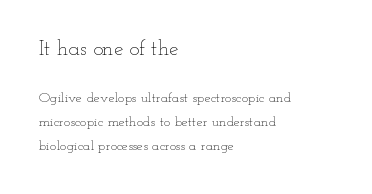
Q: Is the text bold? A: No.
Q: Is the text italic (slanted)? A: No, it is upright.
Q: Is the text underlined? A: No.
Q: How is the paragraph aligned? A: Left-aligned.
Q: Is the spacing between letters normal or unusually wide? A: Normal.
Q: Is the spacing between lines tight, normal or loose? A: Normal.
Q: Which block of text is set in a larger size, the first (top) or the second (bottom)? A: The first (top) one.
